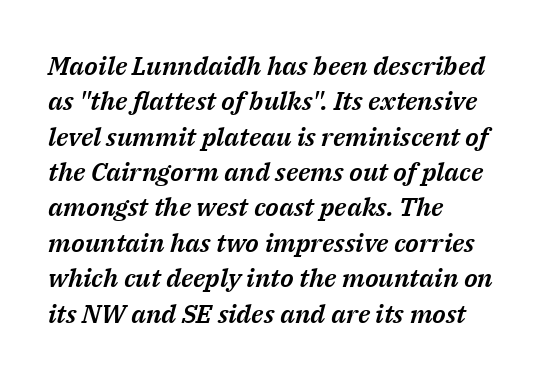
The image shows 26 px text type, italic (leaning right); set left-aligned, normal line spacing (1.36x), normal letter spacing, not underlined.
